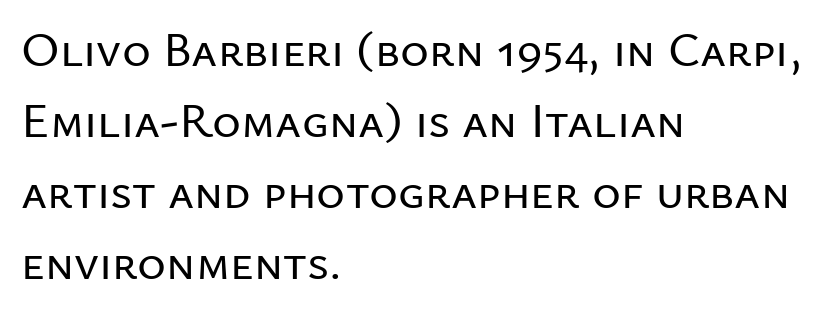
{"serif": "no", "italic": "no", "width": "normal", "stroke_contrast": "low", "x_height": "medium", "monospaced": "no", "underline": "no", "align": "left", "line_spacing": "normal", "line_spacing_ratio": 1.45, "letter_spacing": "normal", "letter_spacing_em": 0.0, "glyph_px": 49}
